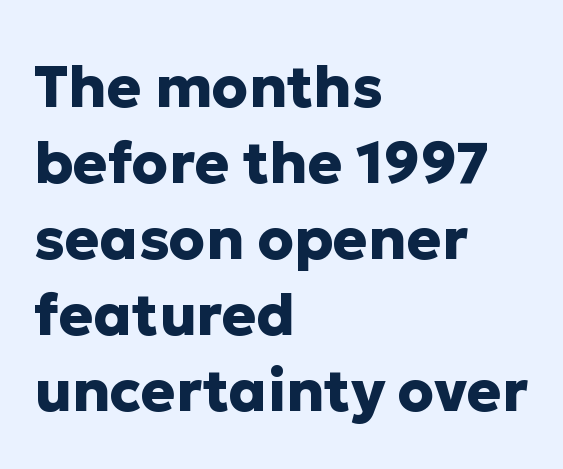
{"serif": "no", "italic": "no", "bold": "yes", "weight": "heavy", "width": "normal", "stroke_contrast": "low", "x_height": "medium", "monospaced": "no", "underline": "no", "align": "left", "line_spacing": "normal", "line_spacing_ratio": 1.31, "letter_spacing": "normal", "letter_spacing_em": 0.0, "glyph_px": 58}
